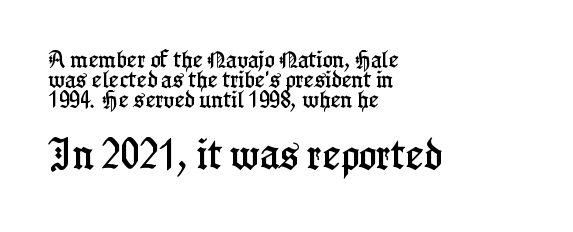
Rendered with straight, roman letterforms. Layout note: lines flush left. Letterform terminals end in serifs throughout the passage. The passage shown begins with its smaller block and ends with its larger one. Students, note that the glyphs here touch the page at normal intervals. Nobody drew a line under any word here.
